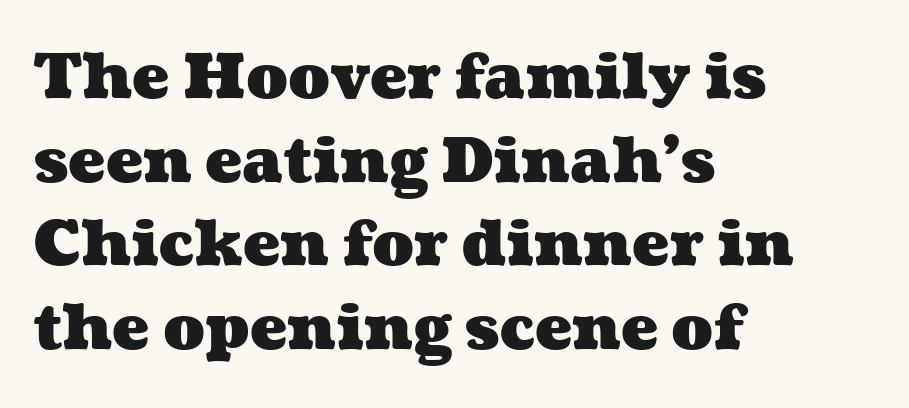
Q: Is the text bold? A: Yes.
Q: Is the text underlined? A: No.
Q: How is the paragraph aligned? A: Left-aligned.
Q: Is the spacing between letters normal or unusually wide? A: Normal.
Q: Is the spacing between lines tight, normal or loose? A: Normal.
Q: Width (condensed, normal, or wide)? A: Wide.
Q: Stroke contrast? A: Medium.
Q: x-height? A: Medium.
Q: Monospaced? A: No.
